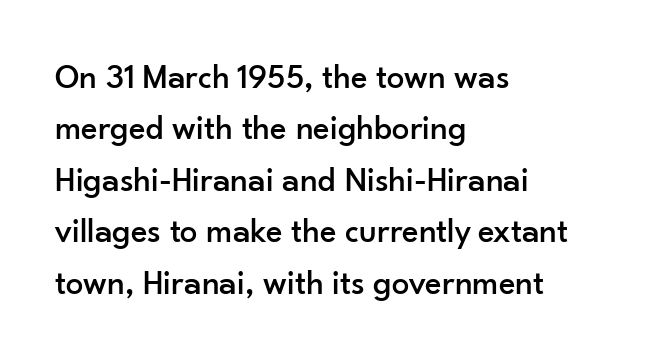
Q: Is the text italic (slanted)? A: No, it is upright.
Q: Is the typeface a serif or a sans-serif typeface? A: Sans-serif.
Q: Is the text underlined? A: No.
Q: How is the paragraph aligned? A: Left-aligned.
Q: Is the spacing between letters normal or unusually wide? A: Normal.
Q: Is the spacing between lines tight, normal or loose? A: Normal.
Q: Width (condensed, normal, or wide)? A: Normal.
Q: Stroke contrast? A: Low.
Q: x-height? A: Small.
Q: Monospaced? A: No.
